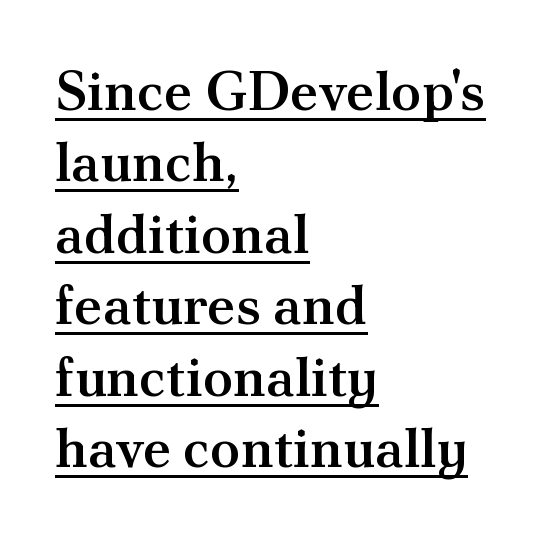
{"serif": "yes", "italic": "no", "bold": "semi", "weight": "semibold", "width": "normal", "stroke_contrast": "medium", "x_height": "small", "monospaced": "no", "underline": "yes", "align": "left", "line_spacing": "normal", "line_spacing_ratio": 1.3, "letter_spacing": "normal", "letter_spacing_em": 0.0, "glyph_px": 55}
